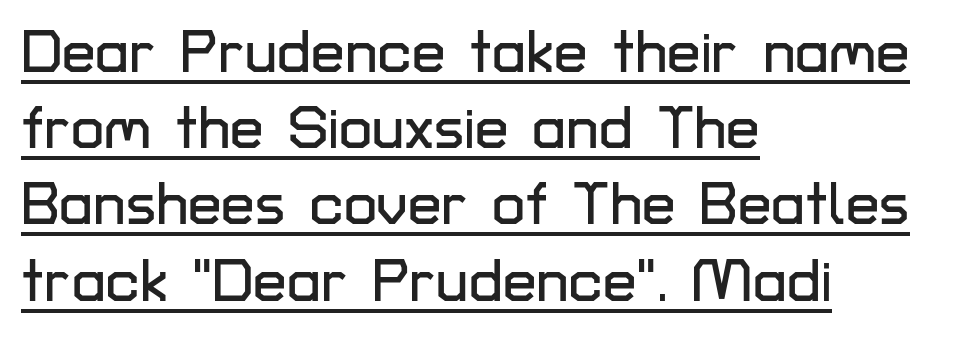
The image shows 60 px sans-serif type, upright; set left-aligned, normal line spacing (1.27x), normal letter spacing, underlined; low stroke contrast and a medium x-height.
